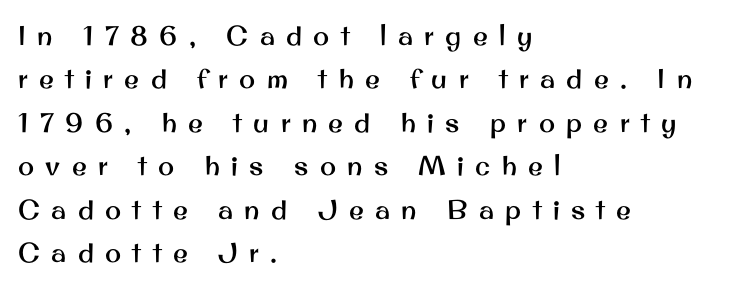
The image shows 27 px text type, upright; set left-aligned, normal line spacing (1.61x), unusually wide letter spacing (+0.42 em), not underlined.
